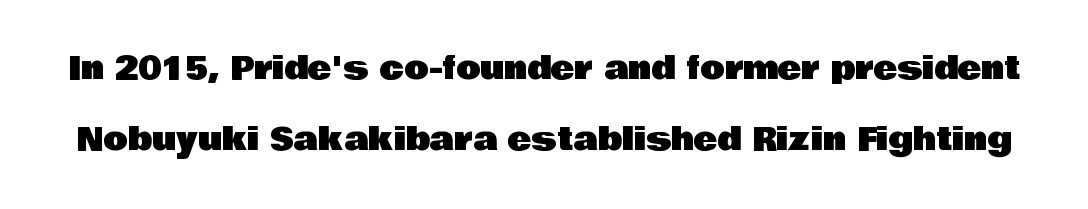
The image shows 32 px sans-serif type, upright; set loose line spacing (2.22x), normal letter spacing, not underlined; low stroke contrast and a large x-height.
